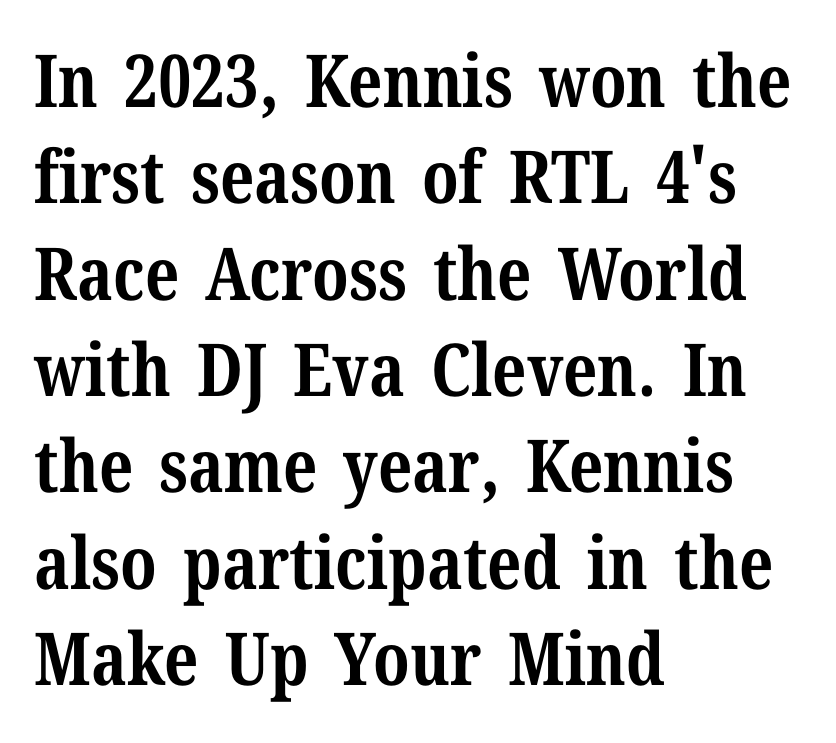
Q: Is the text bold? A: Yes.
Q: Is the text italic (slanted)? A: No, it is upright.
Q: Is the typeface a serif or a sans-serif typeface? A: Serif.
Q: Is the text underlined? A: No.
Q: How is the paragraph aligned? A: Left-aligned.
Q: Is the spacing between letters normal or unusually wide? A: Normal.
Q: Is the spacing between lines tight, normal or loose? A: Normal.
Q: Width (condensed, normal, or wide)? A: Normal.
Q: Stroke contrast? A: Medium.
Q: x-height? A: Medium.
Q: Monospaced? A: No.
